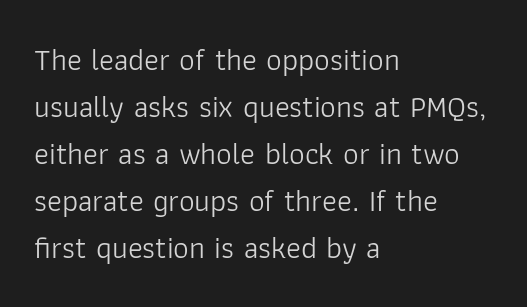
Q: Is the text bold? A: No.
Q: Is the text italic (slanted)? A: No, it is upright.
Q: Is the typeface a serif or a sans-serif typeface? A: Sans-serif.
Q: Is the text underlined? A: No.
Q: How is the paragraph aligned? A: Left-aligned.
Q: Is the spacing between letters normal or unusually wide? A: Normal.
Q: Is the spacing between lines tight, normal or loose? A: Normal.
Q: Width (condensed, normal, or wide)? A: Normal.
Q: Stroke contrast? A: Low.
Q: x-height? A: Medium.
Q: Monospaced? A: No.
